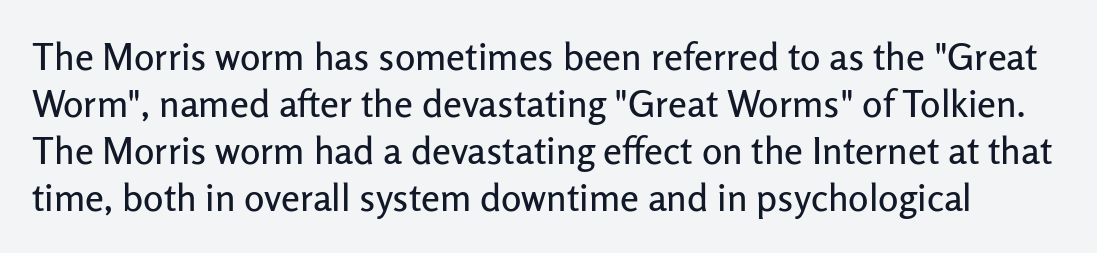
The image shows 38 px sans-serif type, upright; set line spacing 1.24x, normal letter spacing, not underlined; low stroke contrast and a medium x-height.
